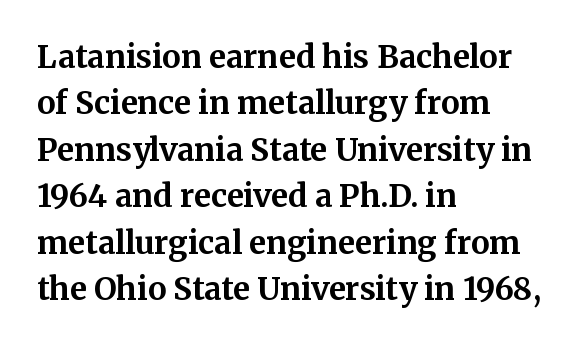
The image shows 31 px bold serif type, upright; set left-aligned, normal line spacing (1.5x), normal letter spacing, not underlined; medium stroke contrast and a medium x-height.
